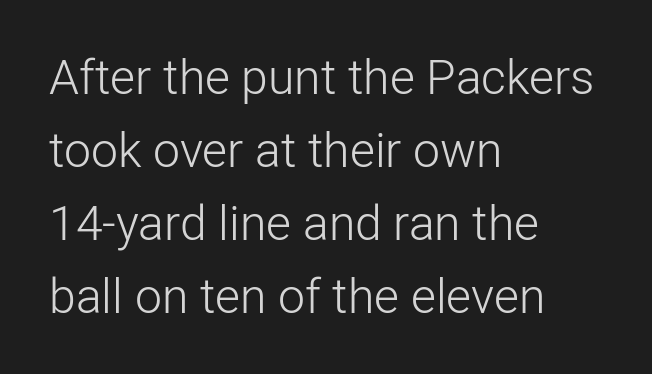
{"serif": "no", "italic": "no", "bold": "no", "weight": "light", "width": "normal", "stroke_contrast": "low", "x_height": "medium", "monospaced": "no", "underline": "no", "align": "left", "line_spacing": "normal", "line_spacing_ratio": 1.52, "letter_spacing": "normal", "letter_spacing_em": 0.0, "glyph_px": 48}
